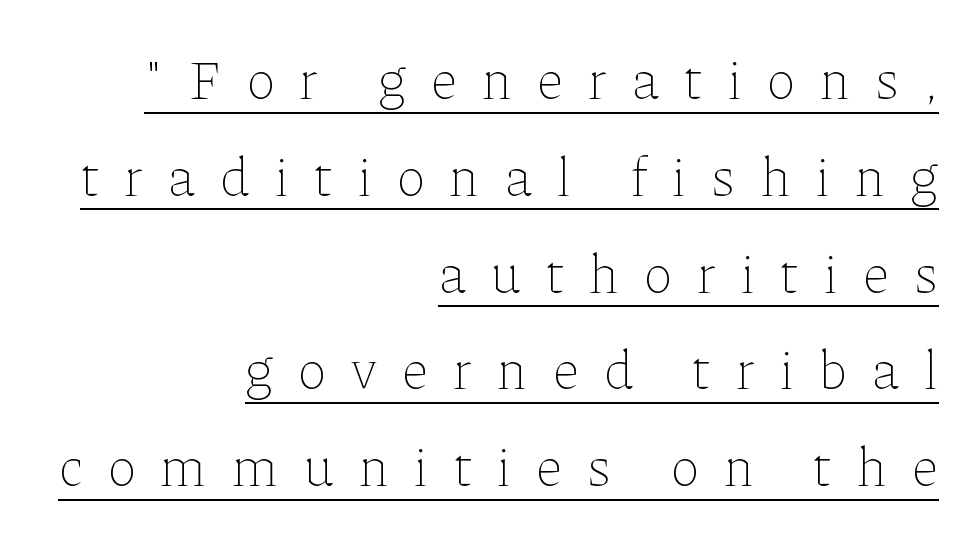
The rendering inserts visible extra space after every character. The passage shown is typed in a proportional face where columns would drift. Line endings align vertically; line beginnings do not. Think standard paragraph weight, or any step lighter than that. Posture: vertical.
